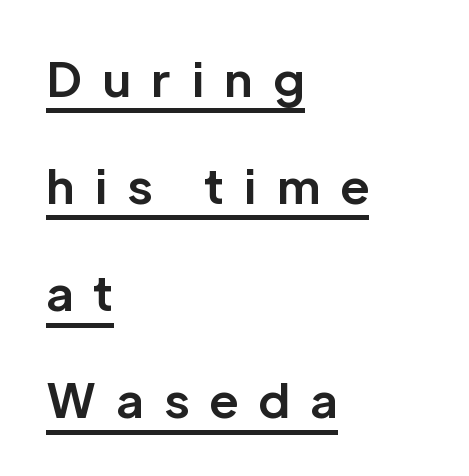
Decoration check: the copy is underlined. Notice how the stems are strictly vertical — no italics here. Students, this is bold: see how much ink each stroke carries. Alignment: flush left. Serifs: no, the terminals of the letterforms are clean. Observe the wide spacing: letters keep a clear distance from each other.
